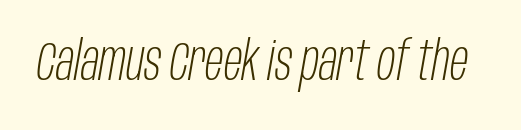
The space beneath each line is pristine and unruled. The lettering tilts uniformly, giving the passage an italic look. This rendering leaves character spacing at its baseline value. This sample has the flowing, uneven cadence of proportional lettering. The passage shown is not bold in any degree.
